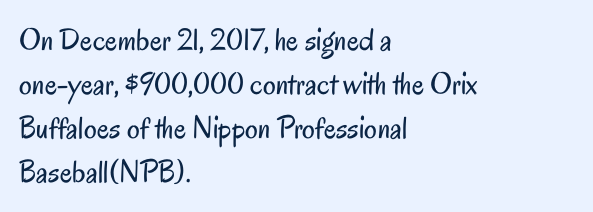
{"serif": "no", "italic": "no", "bold": "no", "weight": "regular", "width": "condensed", "stroke_contrast": "low", "x_height": "small", "monospaced": "no", "underline": "no", "align": "left", "line_spacing": "normal", "line_spacing_ratio": 1.37, "letter_spacing": "normal", "letter_spacing_em": 0.0, "glyph_px": 32}
